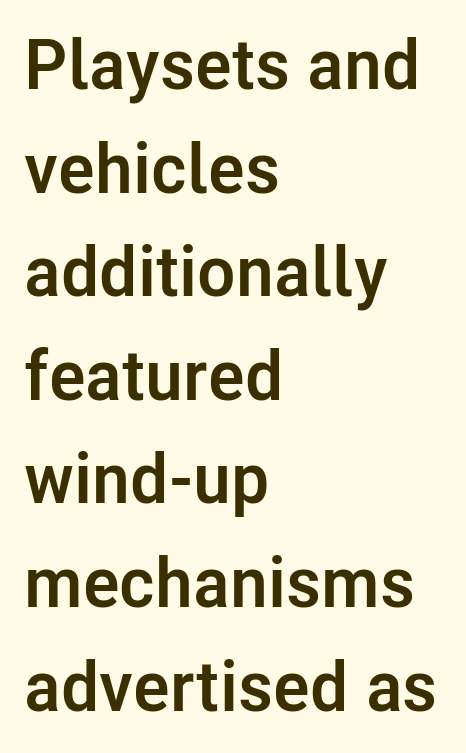
Anything drawn beneath the words? Only blank space. There is no visible air inserted between adjacent glyphs. Is this a sans? Yes — the strokes have no serifs. Italic? Not at all — the glyphs are vertical. The letters advance in unequal steps, a hallmark of proportional type. The characters look thick and weighty, a clear bold.
